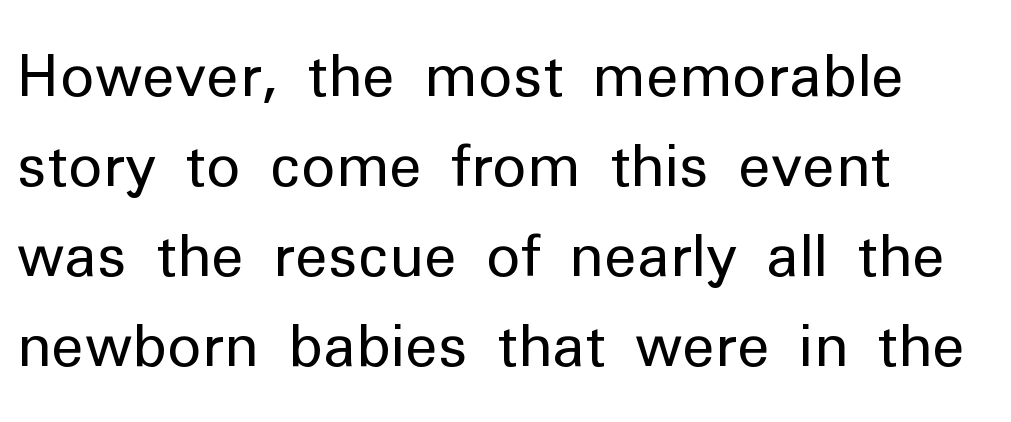
The image shows 58 px regular-weight sans-serif type, upright; set left-aligned, normal line spacing (1.55x), normal letter spacing, not underlined; low stroke contrast and a medium x-height.
